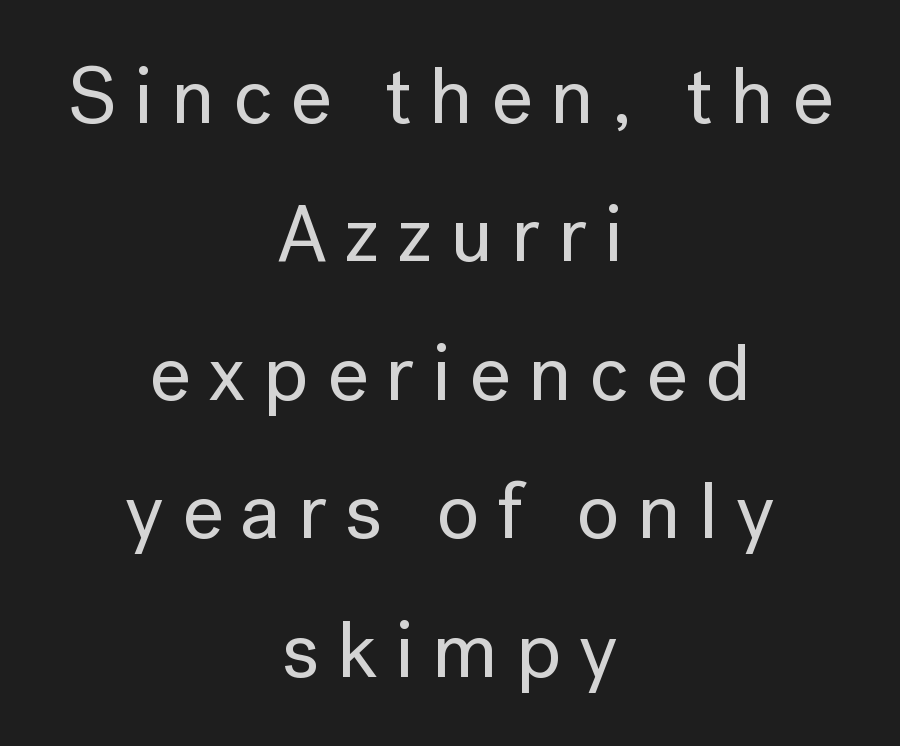
The image shows 80 px sans-serif type, upright; set centered, line spacing 1.73x, unusually wide letter spacing (+0.22 em), not underlined; low stroke contrast and a medium x-height.
